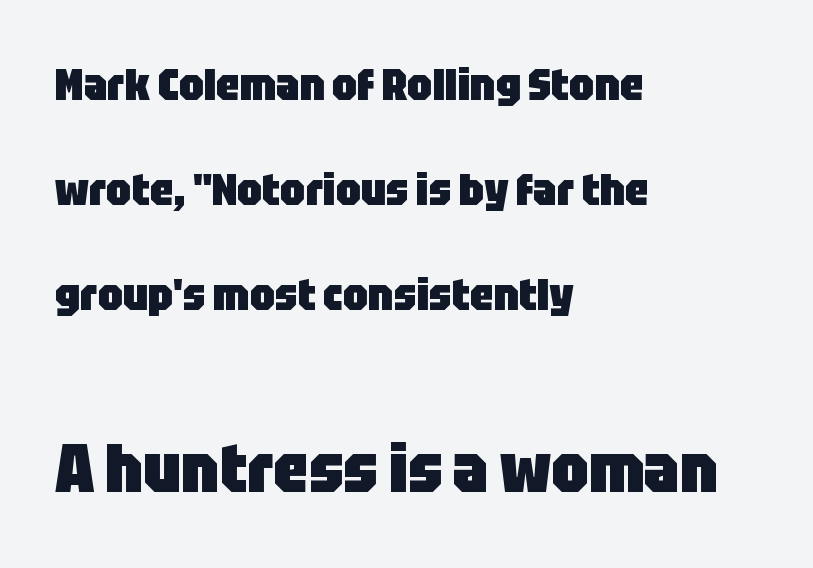
The image shows 68 px heavy, condensed sans-serif type, upright; set left-aligned, loose line spacing (2.33x), normal letter spacing, not underlined; the second (bottom) block is 1.51x larger; low stroke contrast and a large x-height.
